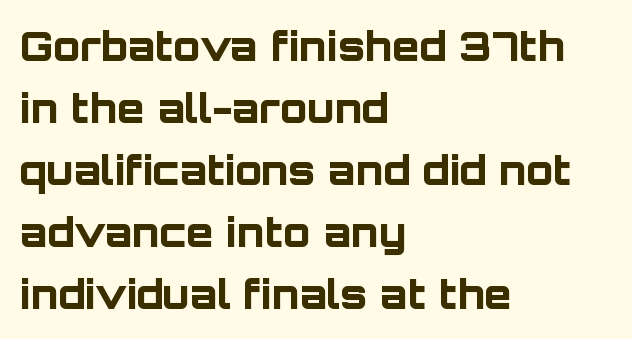
{"serif": "no", "italic": "no", "bold": "yes", "weight": "bold", "width": "normal", "stroke_contrast": "low", "x_height": "large", "monospaced": "no", "underline": "no", "align": "left", "line_spacing": "normal", "line_spacing_ratio": 1.55, "letter_spacing": "normal", "letter_spacing_em": 0.0, "glyph_px": 40}
